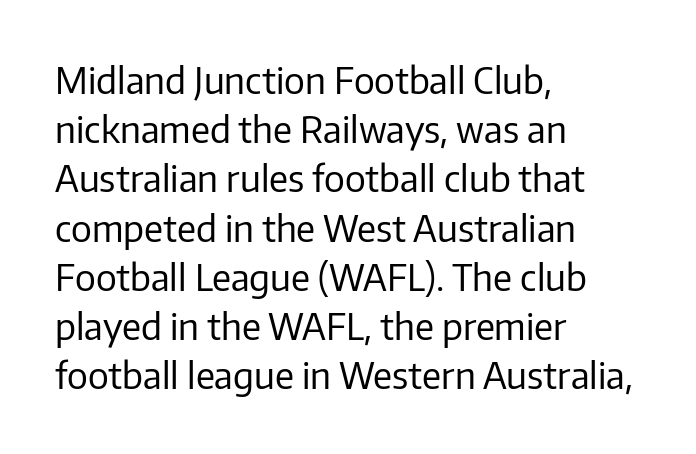
Q: Is the text bold? A: No.
Q: Is the text italic (slanted)? A: No, it is upright.
Q: Is the typeface a serif or a sans-serif typeface? A: Sans-serif.
Q: Is the text underlined? A: No.
Q: How is the paragraph aligned? A: Left-aligned.
Q: Is the spacing between letters normal or unusually wide? A: Normal.
Q: Is the spacing between lines tight, normal or loose? A: Normal.
Q: Width (condensed, normal, or wide)? A: Normal.
Q: Stroke contrast? A: Low.
Q: x-height? A: Medium.
Q: Monospaced? A: No.
